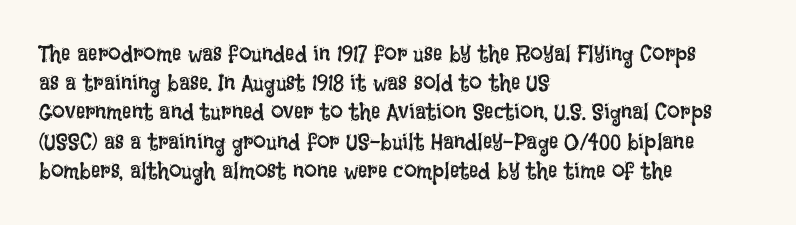
{"italic": "no", "bold": "no", "underline": "no", "align": "left", "line_spacing": "normal", "line_spacing_ratio": 1.27, "letter_spacing": "normal", "letter_spacing_em": 0.0, "glyph_px": 23}
